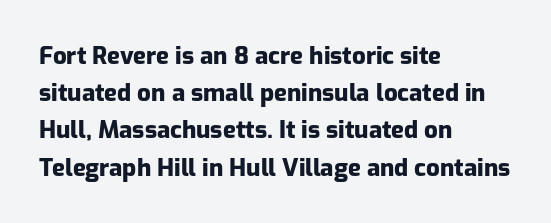
{"italic": "no", "bold": "yes", "underline": "no", "align": "left", "line_spacing": "normal", "line_spacing_ratio": 1.55, "letter_spacing": "normal", "letter_spacing_em": 0.0, "glyph_px": 24}
